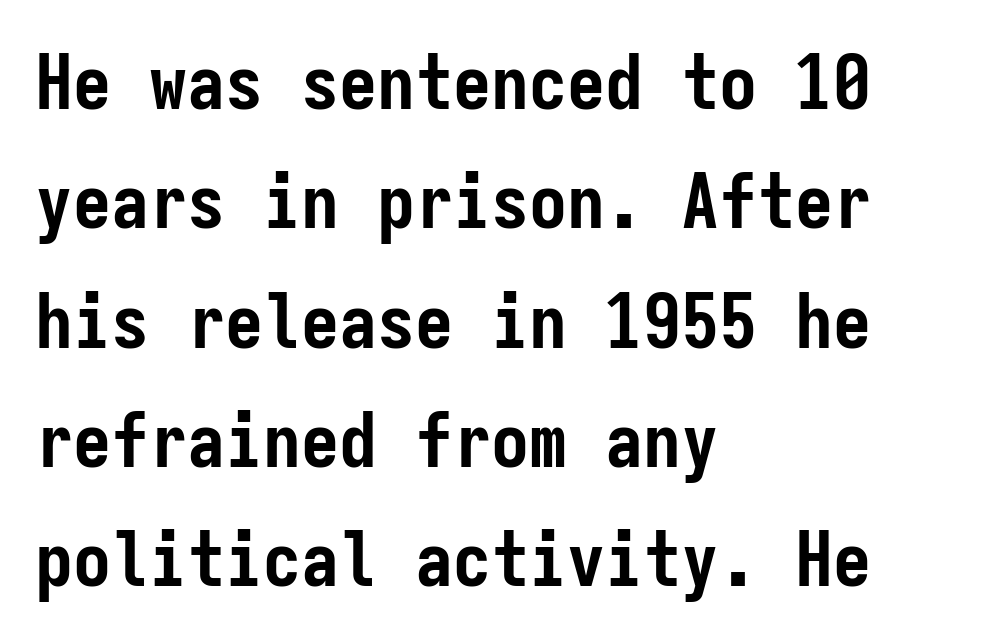
Q: Is the text bold? A: Yes.
Q: Is the text italic (slanted)? A: No, it is upright.
Q: Is the typeface a serif or a sans-serif typeface? A: Sans-serif.
Q: Is the text underlined? A: No.
Q: How is the paragraph aligned? A: Left-aligned.
Q: Is the spacing between letters normal or unusually wide? A: Normal.
Q: Is the spacing between lines tight, normal or loose? A: Normal.
Q: Width (condensed, normal, or wide)? A: Condensed.
Q: Stroke contrast? A: Low.
Q: x-height? A: Medium.
Q: Monospaced? A: Yes.
